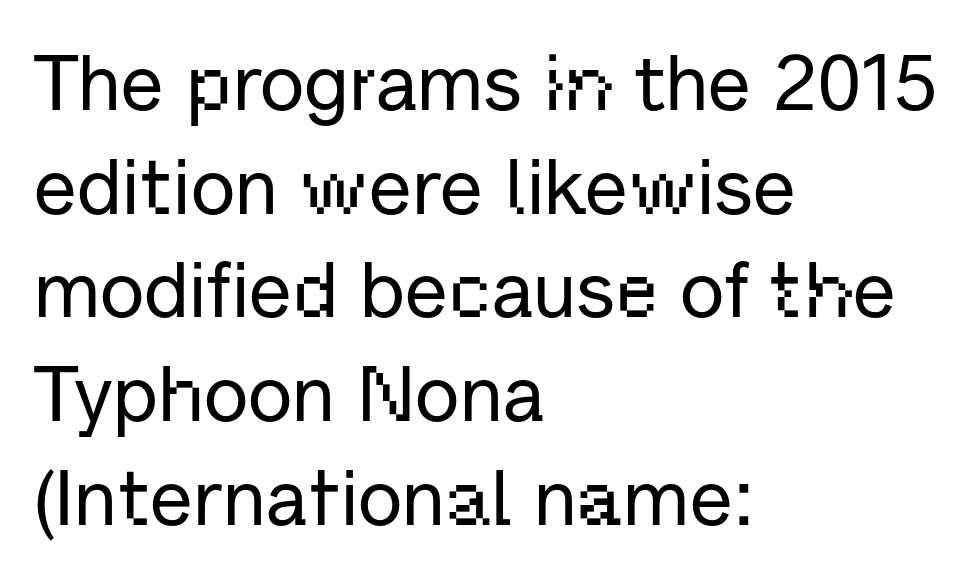
This is roman type, the default non-slanted kind. Unmarked baselines from the first word to the last. These lines are set flush left with a ragged right edge. Look at the bottom of the vertical strokes: they stop flat, with no serifs. Each letter keeps its own natural width here, so spacing adapts to shape.
